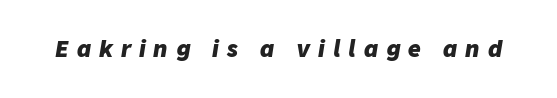
You'd pick this weight for a headline — it's a proper bold. Look at the tracking — it's clearly loosened, letters drifting apart. Clear beneath every line of the passage. The whole block is typeset with a tilt.
